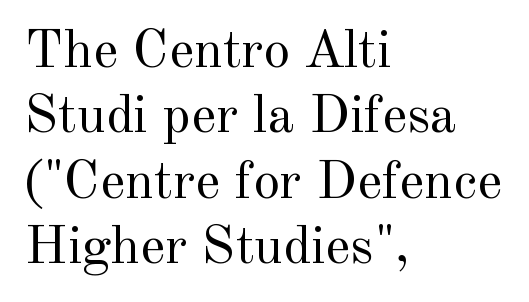
Q: Is the text bold? A: No.
Q: Is the text italic (slanted)? A: No, it is upright.
Q: Is the typeface a serif or a sans-serif typeface? A: Serif.
Q: Is the text underlined? A: No.
Q: How is the paragraph aligned? A: Left-aligned.
Q: Is the spacing between letters normal or unusually wide? A: Normal.
Q: Width (condensed, normal, or wide)? A: Normal.
Q: x-height? A: Small.
Q: Monospaced? A: No.
